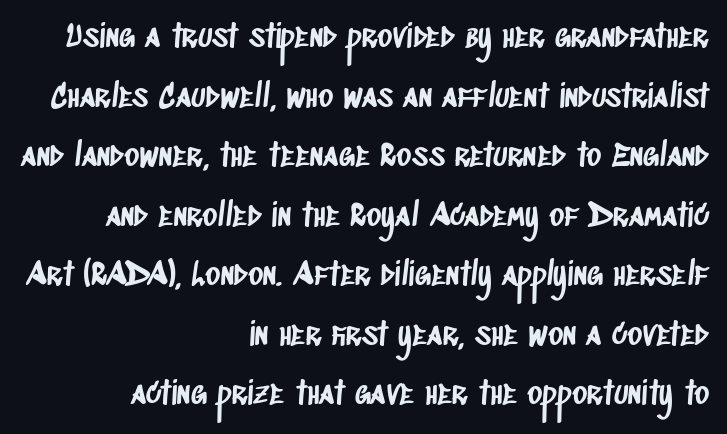
The font family rendered here belongs to the sans-serif group. Quick note: underline off. The text block is weighted toward the right margin, trailing off unevenly leftward. Character widths vary here, with narrow letters taking less room than wide ones. Short note: letters normally spaced.
